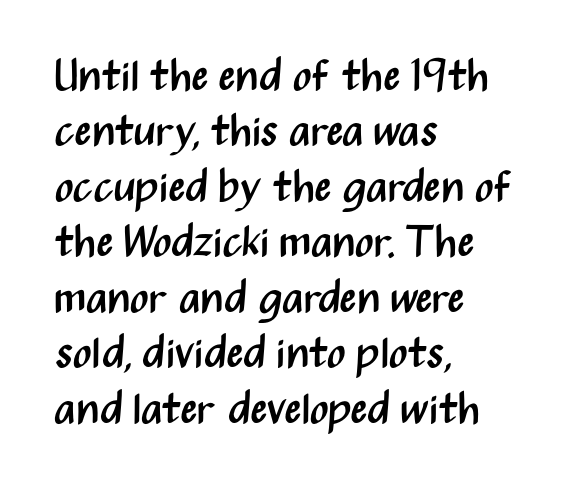
The image shows 44 px regular-weight, condensed sans-serif type, upright; set left-aligned, normal line spacing (1.26x), normal letter spacing, not underlined; medium stroke contrast and a medium x-height.
